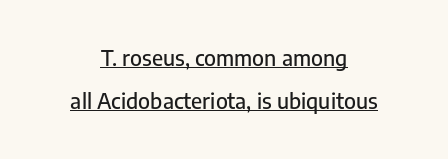
Q: Is the text italic (slanted)? A: No, it is upright.
Q: Is the text underlined? A: Yes.
Q: How is the paragraph aligned? A: Centered.
Q: Is the spacing between letters normal or unusually wide? A: Normal.
Q: Is the spacing between lines tight, normal or loose? A: Loose.
